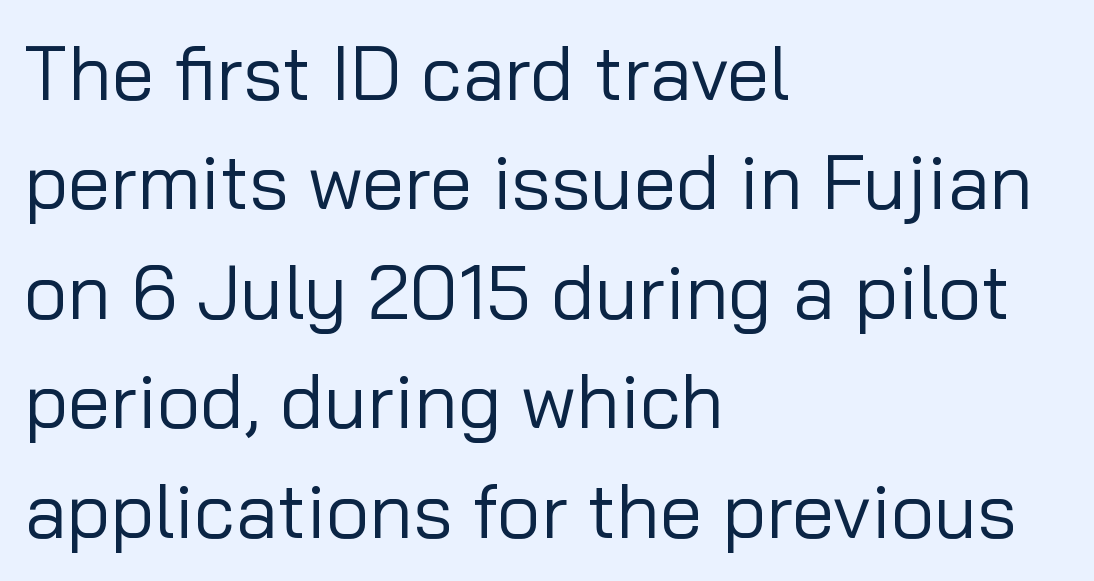
Q: Is the text bold? A: No.
Q: Is the text italic (slanted)? A: No, it is upright.
Q: Is the typeface a serif or a sans-serif typeface? A: Sans-serif.
Q: Is the text underlined? A: No.
Q: How is the paragraph aligned? A: Left-aligned.
Q: Is the spacing between letters normal or unusually wide? A: Normal.
Q: Is the spacing between lines tight, normal or loose? A: Normal.
Q: Width (condensed, normal, or wide)? A: Normal.
Q: Stroke contrast? A: Low.
Q: x-height? A: Medium.
Q: Monospaced? A: No.
